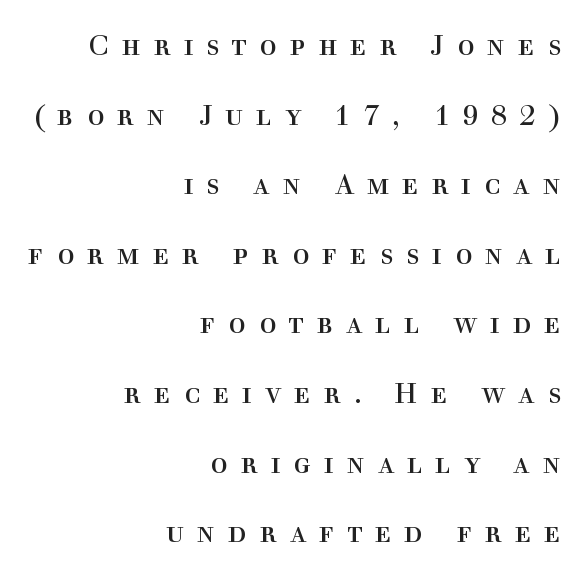
{"serif": "yes", "italic": "no", "bold": "no", "weight": "regular", "width": "normal", "x_height": "medium", "monospaced": "no", "underline": "no", "align": "right", "line_spacing": "loose", "line_spacing_ratio": 2.4, "letter_spacing": "wide", "letter_spacing_em": 0.44, "glyph_px": 29}
